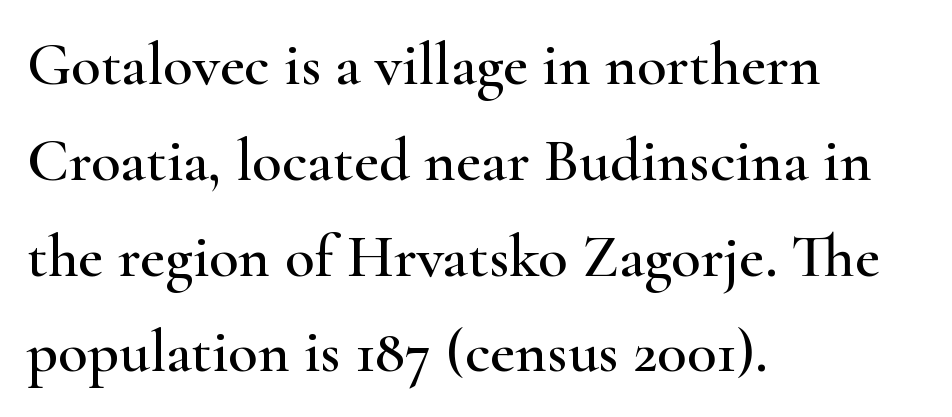
Are there feet on the stems? There are — it's a serif. Nope, not italic — everything's standing straight. Regarding leading, the lines here are spaced in the standard way. Do the characters align in a grid? No, the font is proportional. Layout note: lines flush left.
